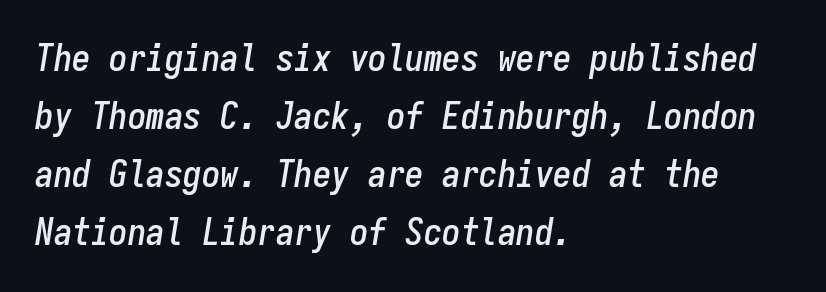
Q: Is the text italic (slanted)? A: Yes, it leans right by about 9 degrees.
Q: Is the text underlined? A: No.
Q: How is the paragraph aligned? A: Left-aligned.
Q: Is the spacing between letters normal or unusually wide? A: Normal.
Q: Is the spacing between lines tight, normal or loose? A: Normal.
Q: Width (condensed, normal, or wide)? A: Condensed.
Q: Stroke contrast? A: Low.
Q: x-height? A: Medium.
Q: Monospaced? A: Yes.
